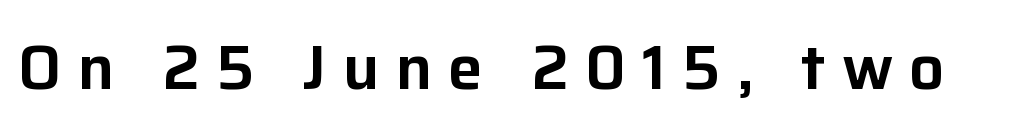
Q: Is the text italic (slanted)? A: No, it is upright.
Q: Is the typeface a serif or a sans-serif typeface? A: Sans-serif.
Q: Is the text underlined? A: No.
Q: Is the spacing between letters normal or unusually wide? A: Unusually wide.
Q: Width (condensed, normal, or wide)? A: Normal.
Q: Stroke contrast? A: Low.
Q: x-height? A: Medium.
Q: Monospaced? A: No.
